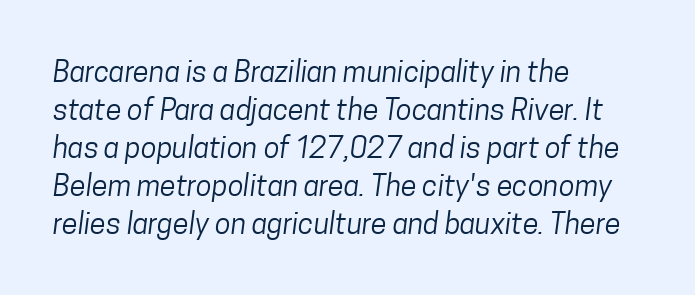
The image shows 29 px regular-weight, condensed sans-serif type; set left-aligned, normal line spacing (1.31x), normal letter spacing, not underlined; low stroke contrast and a medium x-height.
